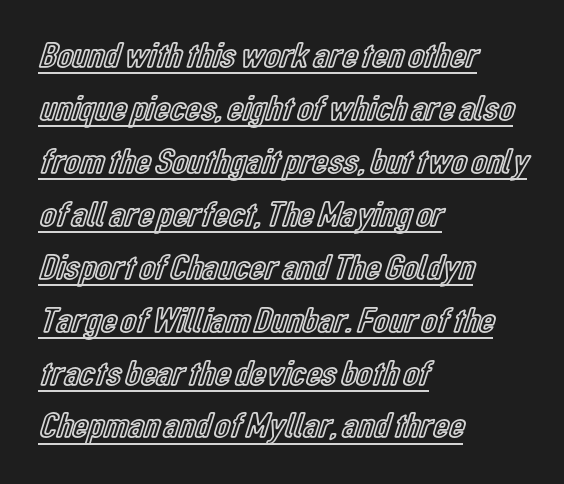
The image shows 36 px condensed type; set left-aligned, normal line spacing (1.47x), normal letter spacing, underlined; a medium x-height.
